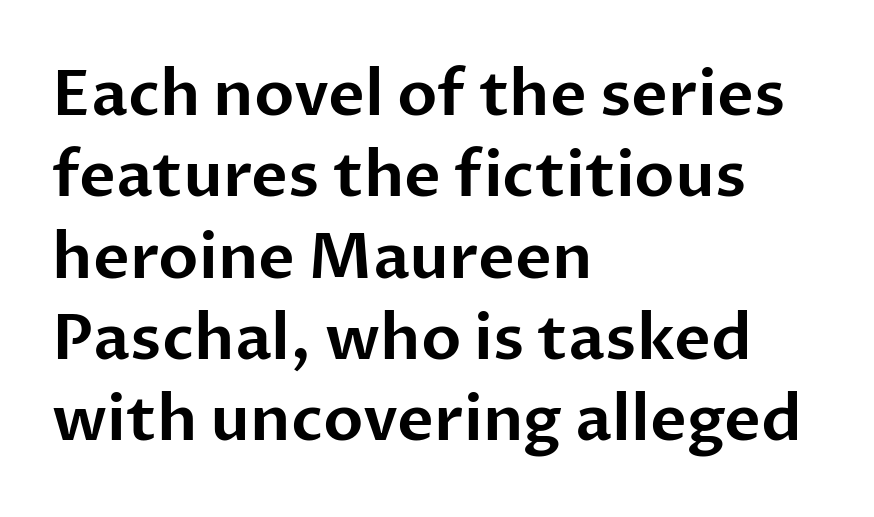
Which margin do the lines hug? The left one — the right edge is uneven. The letters stand straight up with perfectly vertical stems. The zone under the glyphs is completely vacant. The passage shown is typed in a proportional face where columns would drift. Each word holds together tightly as a unit, with standard inter-letter gaps. Typographically, this falls in the sans-serif category.
